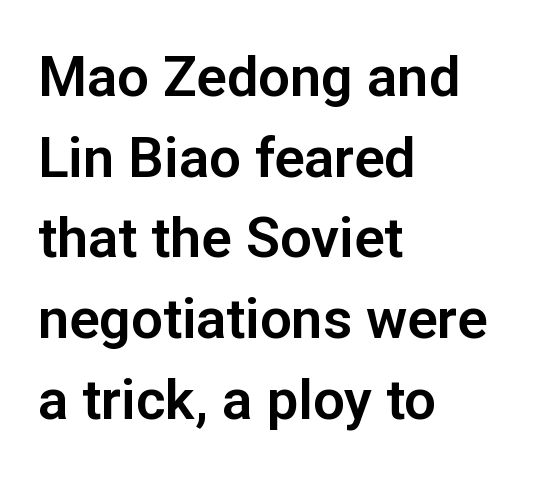
The image shows 56 px sans-serif type, upright; set left-aligned, normal line spacing (1.44x), normal letter spacing, not underlined; low stroke contrast and a medium x-height.
